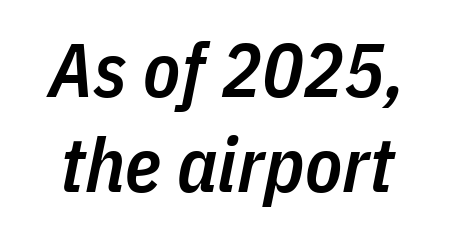
Q: Is the text bold? A: Semi-bold.
Q: Is the text italic (slanted)? A: Yes, it leans right by about 11 degrees.
Q: Is the text underlined? A: No.
Q: Is the spacing between letters normal or unusually wide? A: Normal.
Q: Is the spacing between lines tight, normal or loose? A: Normal.
Q: Width (condensed, normal, or wide)? A: Condensed.
Q: Stroke contrast? A: Low.
Q: x-height? A: Medium.
Q: Monospaced? A: No.
